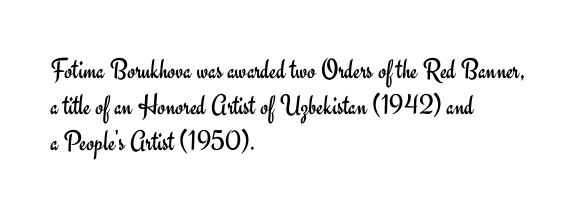
Q: Is the text bold? A: No.
Q: Is the text italic (slanted)? A: Yes.
Q: Is the typeface a serif or a sans-serif typeface? A: Sans-serif.
Q: Is the text underlined? A: No.
Q: How is the paragraph aligned? A: Left-aligned.
Q: Is the spacing between letters normal or unusually wide? A: Normal.
Q: Is the spacing between lines tight, normal or loose? A: Normal.
Q: Width (condensed, normal, or wide)? A: Normal.
Q: Stroke contrast? A: Low.
Q: x-height? A: Small.
Q: Monospaced? A: No.
